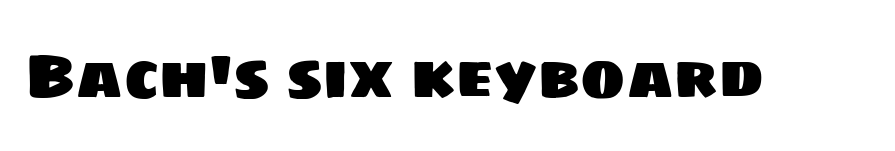
{"serif": "no", "width": "normal", "stroke_contrast": "low", "x_height": "large", "monospaced": "no", "underline": "no", "letter_spacing": "normal", "letter_spacing_em": 0.0, "glyph_px": 60}
